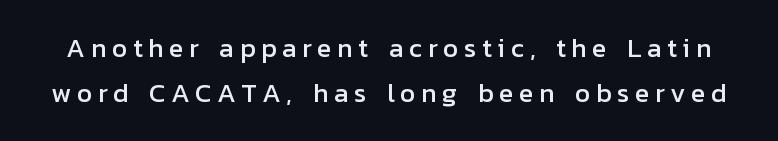
Q: Is the text italic (slanted)? A: No, it is upright.
Q: Is the text underlined? A: No.
Q: Is the spacing between letters normal or unusually wide? A: Unusually wide.
Q: Is the spacing between lines tight, normal or loose? A: Normal.
